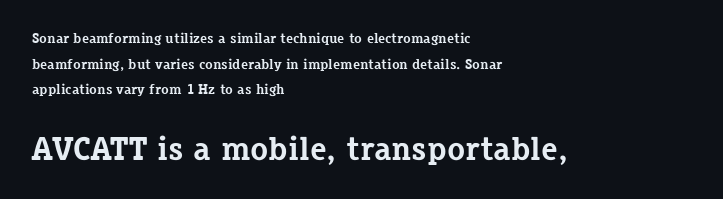
{"serif": "yes", "italic": "no", "bold": "yes", "weight": "bold", "width": "normal", "stroke_contrast": "low", "x_height": "medium", "monospaced": "no", "underline": "no", "align": "left", "line_spacing_ratio": 1.83, "letter_spacing": "normal", "letter_spacing_em": 0.0, "larger_block": "second", "size_ratio": 2.36, "glyph_px": 33}
